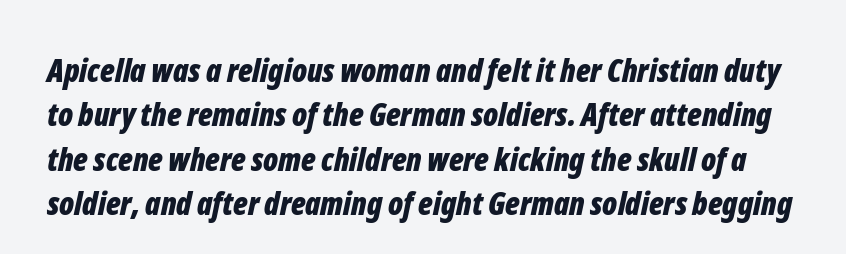
{"italic": "yes", "lean": "right", "slant_degrees": 12, "bold": "yes", "weight": "bold", "width": "condensed", "stroke_contrast": "low", "x_height": "medium", "monospaced": "no", "underline": "no", "line_spacing": "normal", "line_spacing_ratio": 1.39, "letter_spacing": "normal", "letter_spacing_em": 0.0, "glyph_px": 32}
